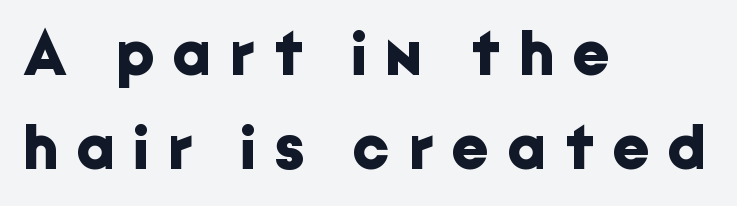
{"serif": "no", "italic": "no", "bold": "yes", "weight": "bold", "width": "normal", "stroke_contrast": "low", "x_height": "medium", "monospaced": "no", "underline": "no", "align": "left", "line_spacing": "normal", "line_spacing_ratio": 1.47, "letter_spacing": "wide", "letter_spacing_em": 0.3, "glyph_px": 64}
